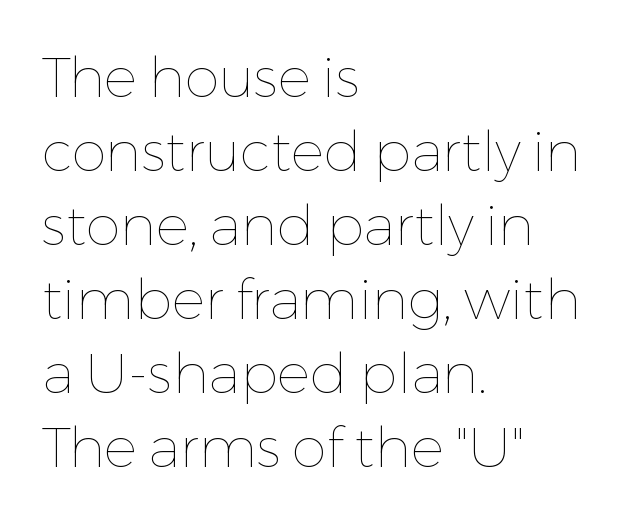
The letterforms sit shoulder to shoulder at normal distance. Quick note: interline space is typical. This is roman type, the default non-slanted kind. The typesetting does not lean heavy: it is not bold. Spacing verdict: proportional, widths tailored to each character.
